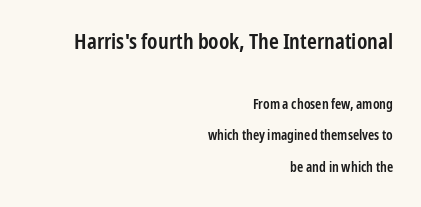
Q: Is the text bold? A: Semi-bold.
Q: Is the text italic (slanted)? A: No, it is upright.
Q: Is the text underlined? A: No.
Q: How is the paragraph aligned? A: Right-aligned.
Q: Is the spacing between letters normal or unusually wide? A: Normal.
Q: Is the spacing between lines tight, normal or loose? A: Loose.
Q: Which block of text is set in a larger size, the first (top) or the second (bottom)? A: The first (top) one.
